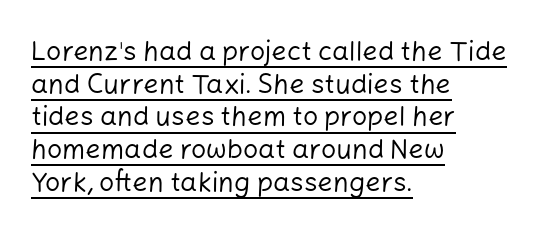
The image shows 27 px text type, upright; set left-aligned, line spacing 1.21x, normal letter spacing, underlined.
